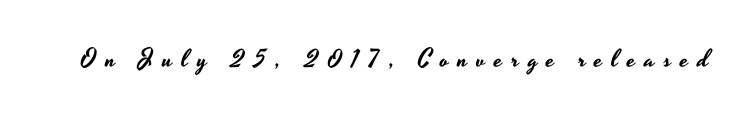
{"underline": "no", "letter_spacing": "wide", "letter_spacing_em": 0.36, "glyph_px": 25}
